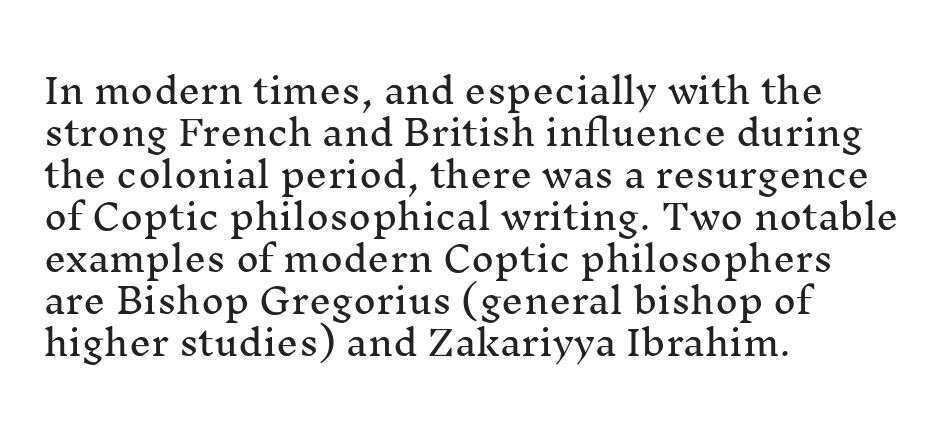
Caption: multi-line text, flush left, ragged right. Letterform terminals end in serifs throughout the passage. Underline: absent. The face used here is rendered with its standard letterfit. Is there any slant? The stems are plumb. Think of a printed novel: that variable character pitch is what you see here.
